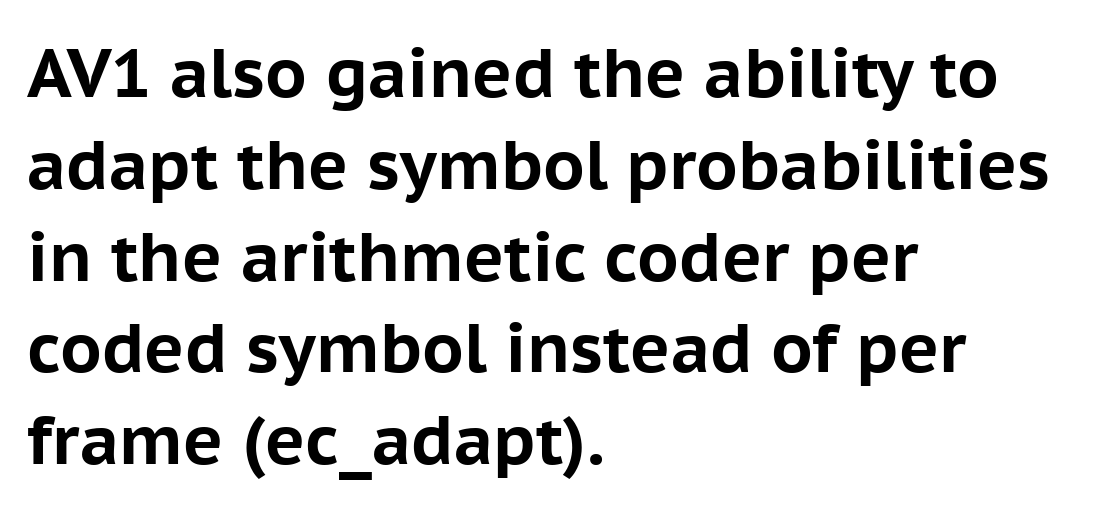
The image shows 68 px bold sans-serif type, upright; set left-aligned, normal line spacing (1.35x), normal letter spacing, not underlined; low stroke contrast and a medium x-height.
